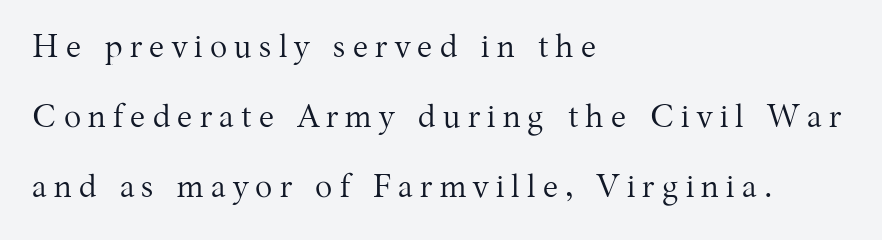
{"serif": "yes", "italic": "no", "bold": "no", "weight": "regular", "width": "normal", "stroke_contrast": "medium", "x_height": "medium", "monospaced": "no", "underline": "no", "align": "left", "line_spacing": "loose", "line_spacing_ratio": 2.19, "letter_spacing": "wide", "letter_spacing_em": 0.23, "glyph_px": 32}
